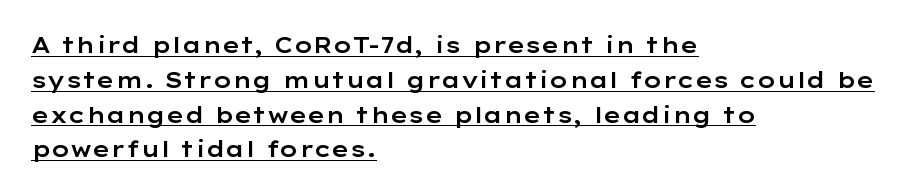
Q: Is the text italic (slanted)? A: No, it is upright.
Q: Is the text underlined? A: Yes.
Q: How is the paragraph aligned? A: Left-aligned.
Q: Is the spacing between letters normal or unusually wide? A: Normal.
Q: Is the spacing between lines tight, normal or loose? A: Normal.
